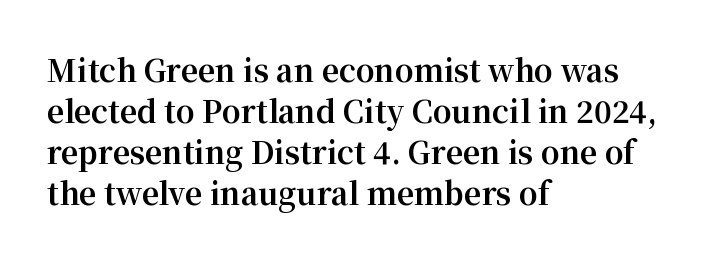
The image shows 30 px bold serif type, upright; set left-aligned, normal line spacing (1.37x), normal letter spacing, not underlined; medium stroke contrast and a medium x-height.
